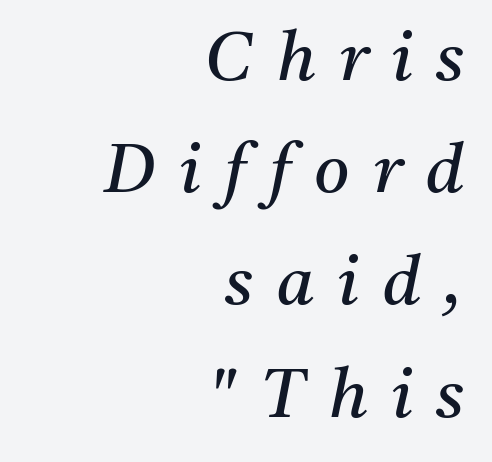
The axis of the letterforms is tilted away from vertical. The line-height multiplier appears to be the usual default. The face used here is proportionally spaced, like ordinary book or web type. Compared with a flush-left layout, this one pins lines to the opposite, right side. The cut favours lightness, reaching ordinary text weight at its darkest. Plain, unruled lines of type.
